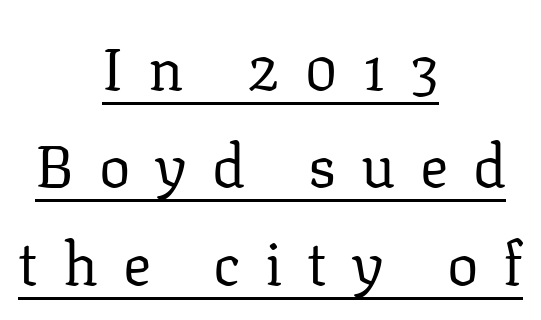
The image shows 59 px regular-weight serif type, upright; set centered, normal line spacing (1.65x), unusually wide letter spacing (+0.42 em), underlined; low stroke contrast and a medium x-height.
